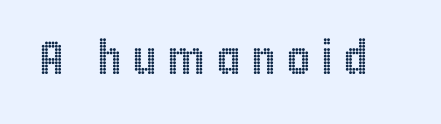
Q: Is the text italic (slanted)? A: No, it is upright.
Q: Is the text underlined? A: No.
Q: Is the spacing between letters normal or unusually wide? A: Unusually wide.
Q: Width (condensed, normal, or wide)? A: Condensed.
Q: x-height? A: Large.
Q: Monospaced? A: No.
